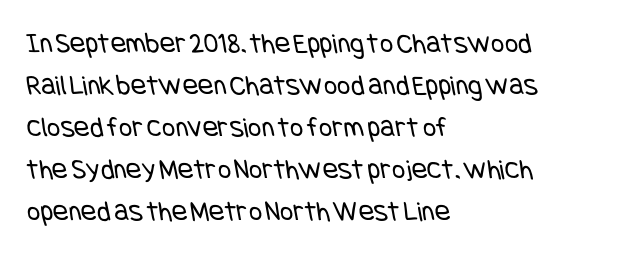
Q: Is the text bold? A: No.
Q: Is the typeface a serif or a sans-serif typeface? A: Sans-serif.
Q: Is the text underlined? A: No.
Q: How is the paragraph aligned? A: Left-aligned.
Q: Is the spacing between letters normal or unusually wide? A: Normal.
Q: Is the spacing between lines tight, normal or loose? A: Normal.
Q: Width (condensed, normal, or wide)? A: Condensed.
Q: Stroke contrast? A: Low.
Q: x-height? A: Large.
